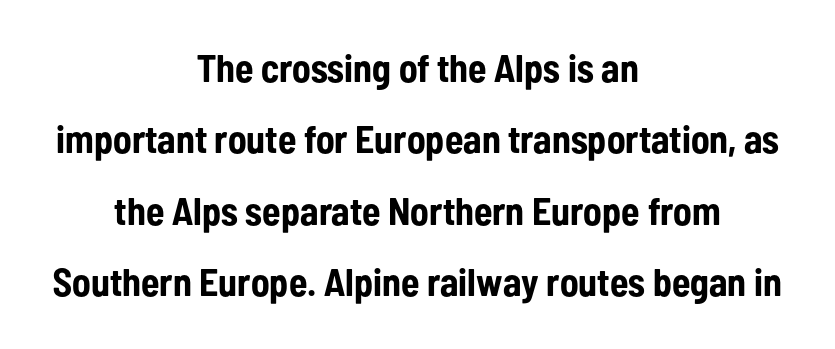
Q: Is the text bold? A: Yes.
Q: Is the text italic (slanted)? A: No, it is upright.
Q: Is the typeface a serif or a sans-serif typeface? A: Sans-serif.
Q: Is the text underlined? A: No.
Q: How is the paragraph aligned? A: Centered.
Q: Is the spacing between letters normal or unusually wide? A: Normal.
Q: Width (condensed, normal, or wide)? A: Condensed.
Q: Stroke contrast? A: Low.
Q: x-height? A: Medium.
Q: Monospaced? A: No.
